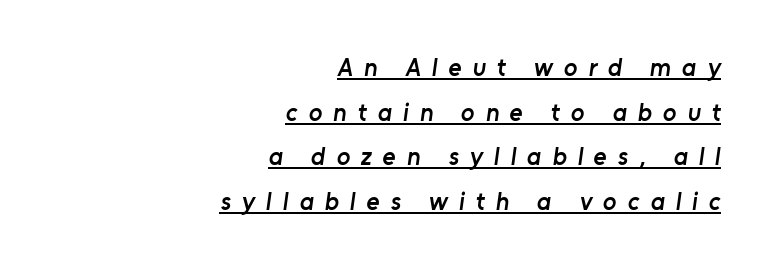
Q: Is the text bold? A: Semi-bold.
Q: Is the text underlined? A: Yes.
Q: How is the paragraph aligned? A: Right-aligned.
Q: Is the spacing between letters normal or unusually wide? A: Unusually wide.
